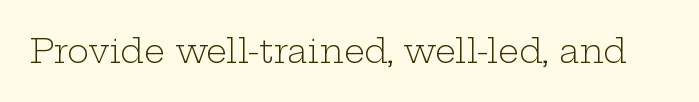
The line texture is even and compact thanks to regular tracking. The face used here is proportionally spaced, like ordinary book or web type. A bare baseline throughout the passage. Each letter's strokes conclude with small projecting serifs. Is the type heavy? It reads as light-to-regular instead. The font's upright variant was chosen for this text.
